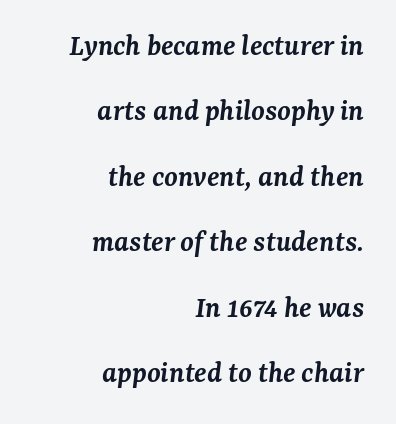
The typeface chosen for these lines features serifs. The rag falls on the left side of this text block. Note the varied advance widths — an 'i' is clearly narrower than an 'm'. The font's italic variant was chosen for this text.
